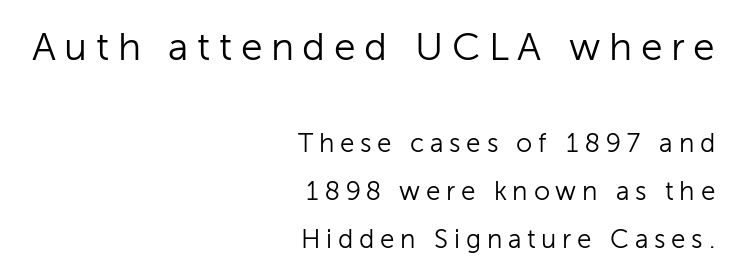
Q: Is the text bold? A: No.
Q: Is the text italic (slanted)? A: No, it is upright.
Q: Is the typeface a serif or a sans-serif typeface? A: Sans-serif.
Q: Is the text underlined? A: No.
Q: How is the paragraph aligned? A: Right-aligned.
Q: Is the spacing between letters normal or unusually wide? A: Unusually wide.
Q: Which block of text is set in a larger size, the first (top) or the second (bottom)? A: The first (top) one.
Q: Width (condensed, normal, or wide)? A: Normal.
Q: Stroke contrast? A: Low.
Q: x-height? A: Medium.
Q: Monospaced? A: No.
